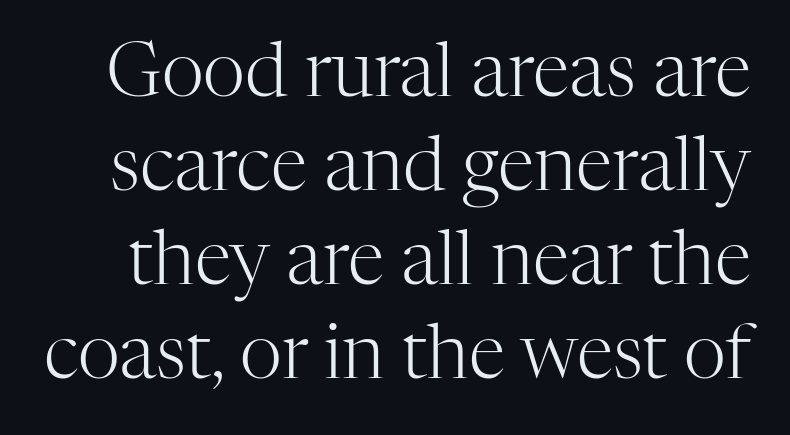
Q: Is the text bold? A: No.
Q: Is the text italic (slanted)? A: No, it is upright.
Q: Is the typeface a serif or a sans-serif typeface? A: Serif.
Q: Is the text underlined? A: No.
Q: Is the spacing between letters normal or unusually wide? A: Normal.
Q: Is the spacing between lines tight, normal or loose? A: Normal.
Q: Width (condensed, normal, or wide)? A: Normal.
Q: Stroke contrast? A: High.
Q: x-height? A: Medium.
Q: Monospaced? A: No.
